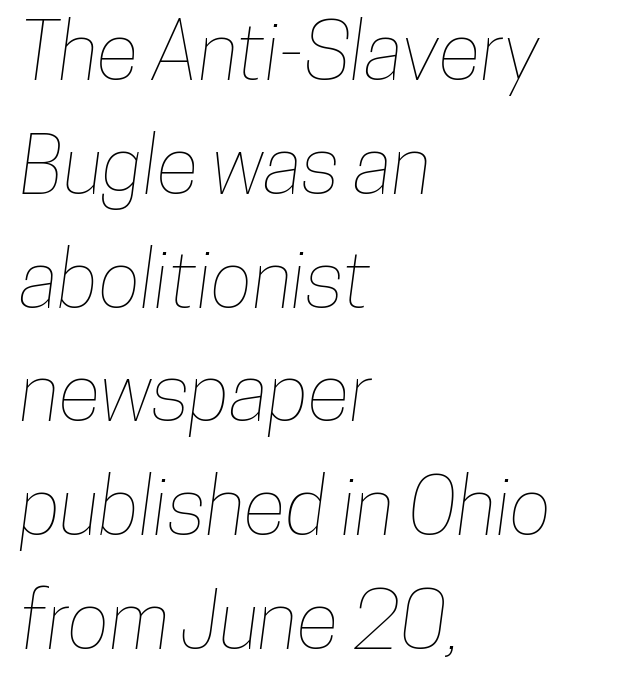
If you measured baseline to baseline, you'd find a middling distance. Varying glyph widths throughout — classic text-font behaviour. Notice how the passage keeps a crisp vertical edge on the left only. The space directly below the letters is spotless.
